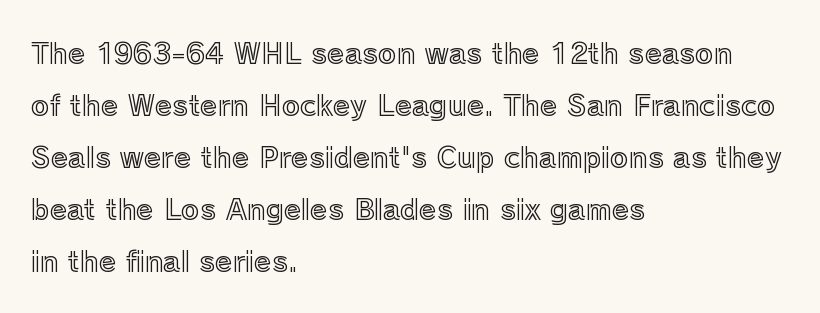
Q: Is the text italic (slanted)? A: No, it is upright.
Q: Is the text underlined? A: No.
Q: How is the paragraph aligned? A: Left-aligned.
Q: Is the spacing between letters normal or unusually wide? A: Normal.
Q: Width (condensed, normal, or wide)? A: Normal.
Q: x-height? A: Medium.
Q: Monospaced? A: No.
